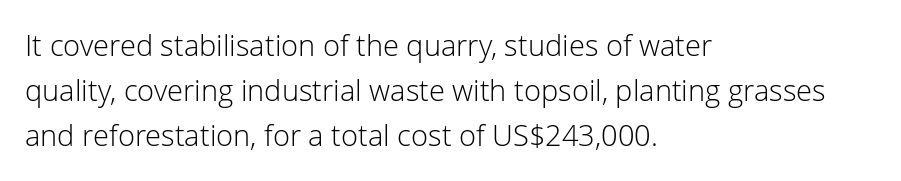
The image shows 29 px light sans-serif type, upright; set left-aligned, normal line spacing (1.56x), normal letter spacing, not underlined; low stroke contrast and a medium x-height.
